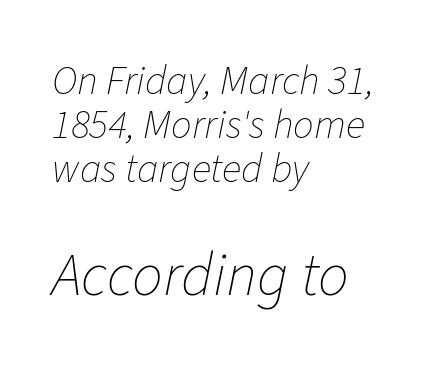
The image shows 61 px thin type, italic (leaning right); set left-aligned, tight line spacing (1.07x), normal letter spacing, not underlined; the second (bottom) block is 1.49x larger; low stroke contrast and a medium x-height.
